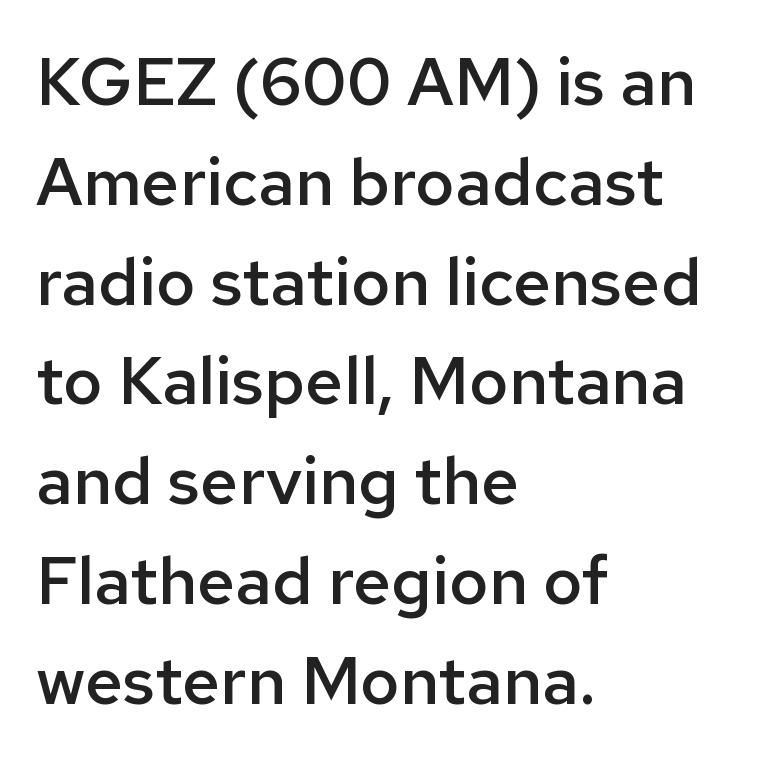
{"serif": "no", "italic": "no", "bold": "semi", "weight": "semibold", "width": "normal", "stroke_contrast": "low", "x_height": "medium", "monospaced": "no", "underline": "no", "align": "left", "line_spacing": "normal", "line_spacing_ratio": 1.49, "letter_spacing": "normal", "letter_spacing_em": 0.0, "glyph_px": 67}
